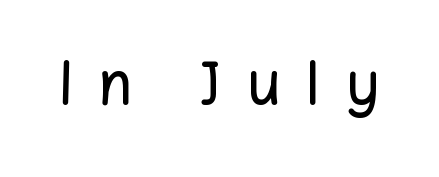
Q: Is the text italic (slanted)? A: No, it is upright.
Q: Is the typeface a serif or a sans-serif typeface? A: Sans-serif.
Q: Is the text underlined? A: No.
Q: Is the spacing between letters normal or unusually wide? A: Unusually wide.
Q: Width (condensed, normal, or wide)? A: Normal.
Q: Stroke contrast? A: Low.
Q: x-height? A: Medium.
Q: Monospaced? A: No.
